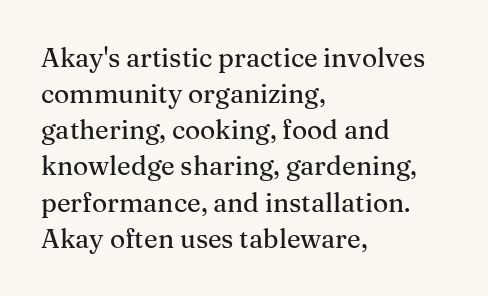
A typesetter would mark this as roman, not italic. Every row of glyphs begins at an identical x-position on the left. Descenders are the only things crossing below the line. Horizontal bands of white between lines are of average thickness.
